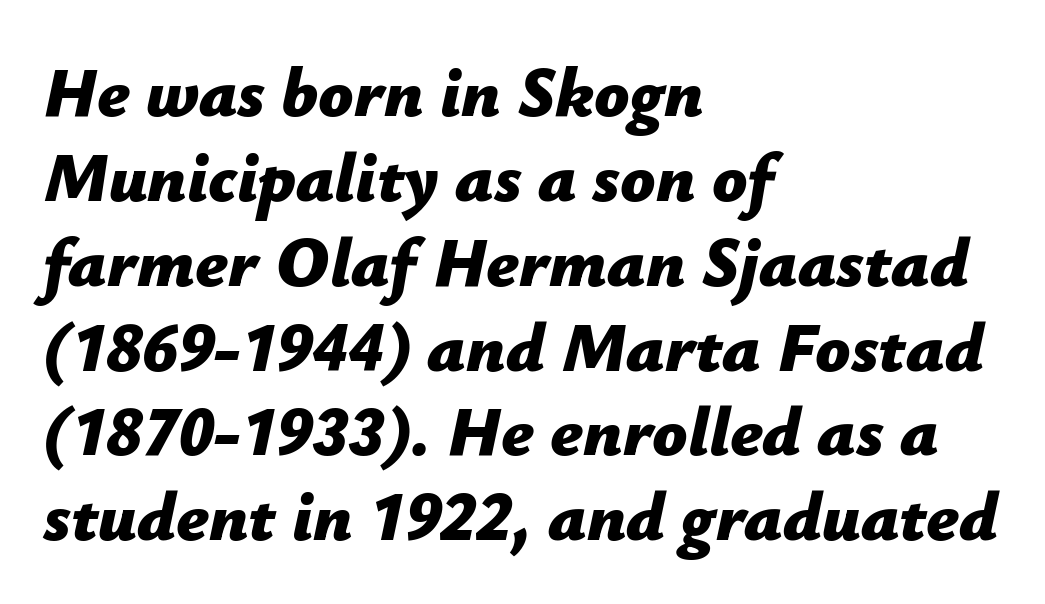
Clear beneath every line of the passage. Alignment: flush left. The letters advance in unequal steps, a hallmark of proportional type. This sample uses plain, unmodified letter spacing. You can tell it's italic because the verticals aren't actually vertical. These lines carry a lot of weight — the face is fully bold.
